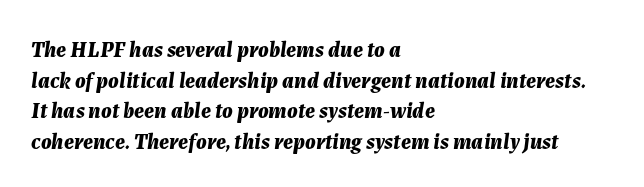
Words appear dense and cohesive because spacing is normal. The designer left line spacing at the default. An italicized treatment has been applied to the whole sample. Every row of glyphs begins at an identical x-position on the left. Caption: bold face, heavy strokes. Glance below the letters and you will spot only blank space.
